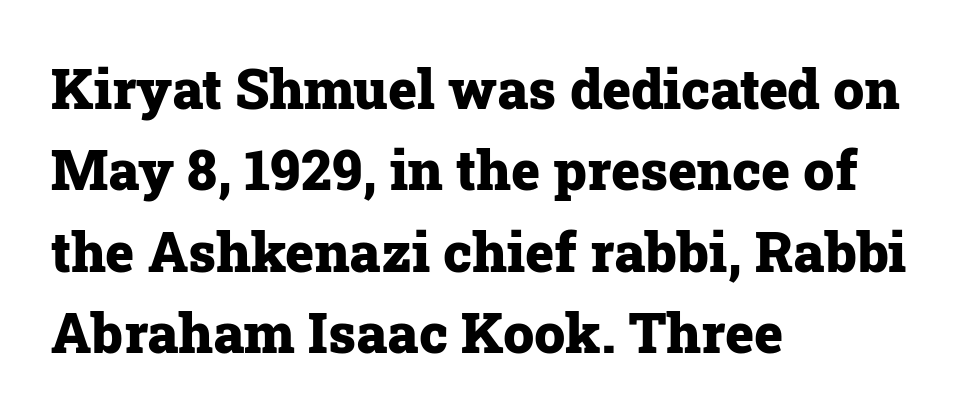
{"serif": "yes", "italic": "no", "bold": "yes", "weight": "heavy", "width": "normal", "stroke_contrast": "low", "x_height": "medium", "monospaced": "no", "underline": "no", "align": "left", "line_spacing": "normal", "line_spacing_ratio": 1.48, "letter_spacing": "normal", "letter_spacing_em": 0.0, "glyph_px": 55}
